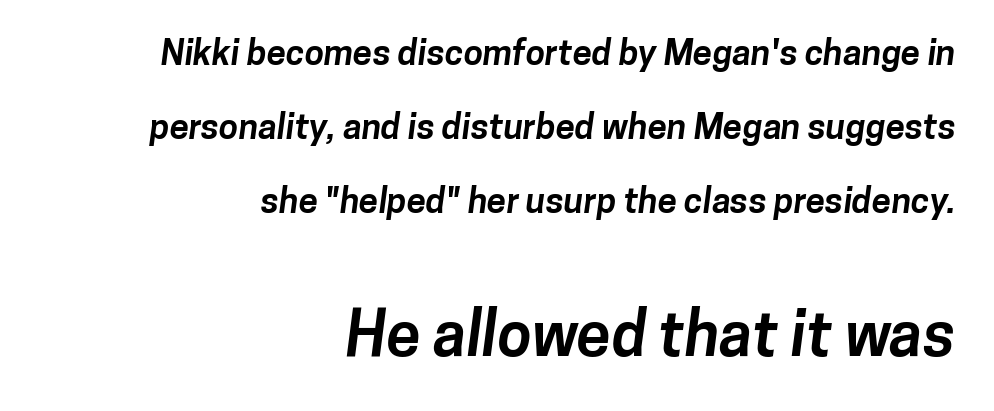
{"serif": "no", "bold": "yes", "weight": "bold", "width": "normal", "stroke_contrast": "low", "x_height": "medium", "monospaced": "no", "underline": "no", "align": "right", "line_spacing": "loose", "line_spacing_ratio": 2.11, "letter_spacing": "normal", "letter_spacing_em": 0.0, "larger_block": "second", "size_ratio": 1.77, "glyph_px": 62}
